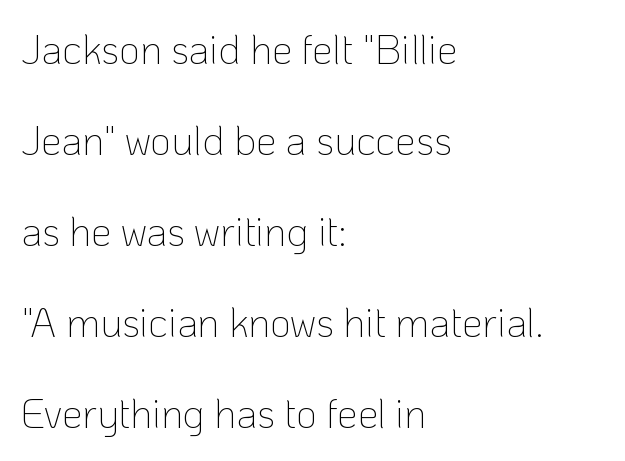
The rag falls on the right side of this text block. No heavy texture on the line: the type isn't bold. Descender tails drop into unmarked territory. Nothing sits at the stroke ends, so this counts as sans-serif. Note the varied advance widths — an 'i' is clearly narrower than an 'm'.
